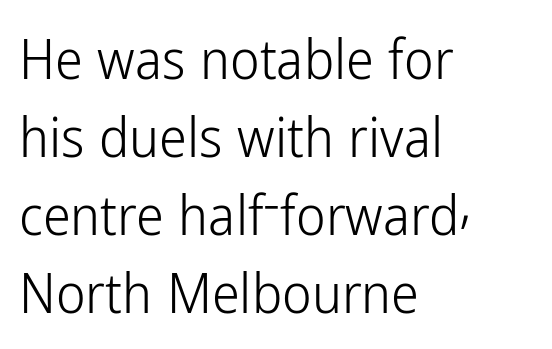
Unbolded letterforms with no extra heft. Is there any slant? The stems are plumb. Tracking here is standard; glyphs follow each other at the usual distance. These lines stack with their left ends in a neat column.
